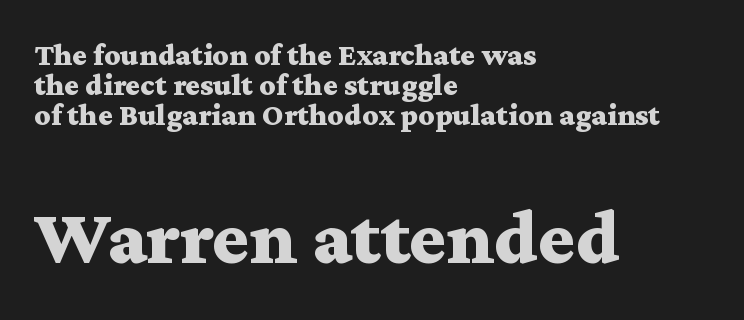
Q: Is the text bold? A: Yes.
Q: Is the text italic (slanted)? A: No, it is upright.
Q: Is the typeface a serif or a sans-serif typeface? A: Serif.
Q: Is the text underlined? A: No.
Q: How is the paragraph aligned? A: Left-aligned.
Q: Is the spacing between letters normal or unusually wide? A: Normal.
Q: Is the spacing between lines tight, normal or loose? A: Tight.
Q: Which block of text is set in a larger size, the first (top) or the second (bottom)? A: The second (bottom) one.
Q: Width (condensed, normal, or wide)? A: Wide.
Q: Stroke contrast? A: Medium.
Q: x-height? A: Medium.
Q: Monospaced? A: No.
